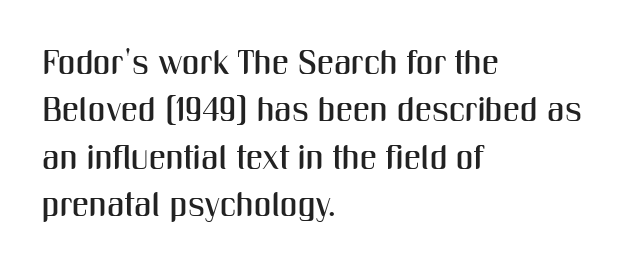
The area under the type is left untouched. The lines sit at an ordinary, default distance from one another. A typesetter would call this proportional, since set widths differ per character. Does the lettering tilt? It doesn't — this is upright. Layout note: lines flush left. The type is set solid horizontally, with unmodified tracking.
